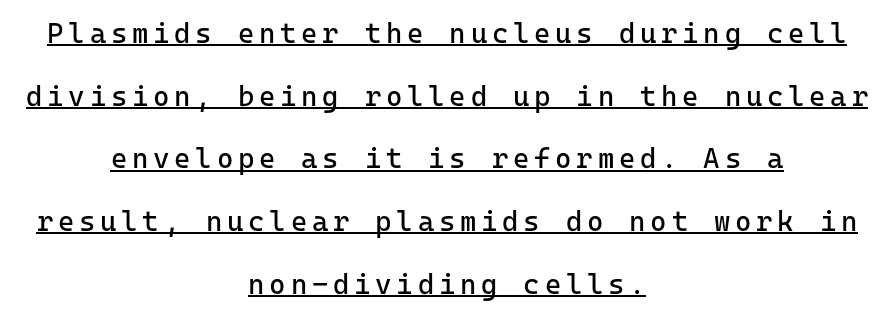
The image shows 28 px regular-weight sans-serif type, upright; set centered, loose line spacing (2.24x), underlined; low stroke contrast and a medium x-height.
